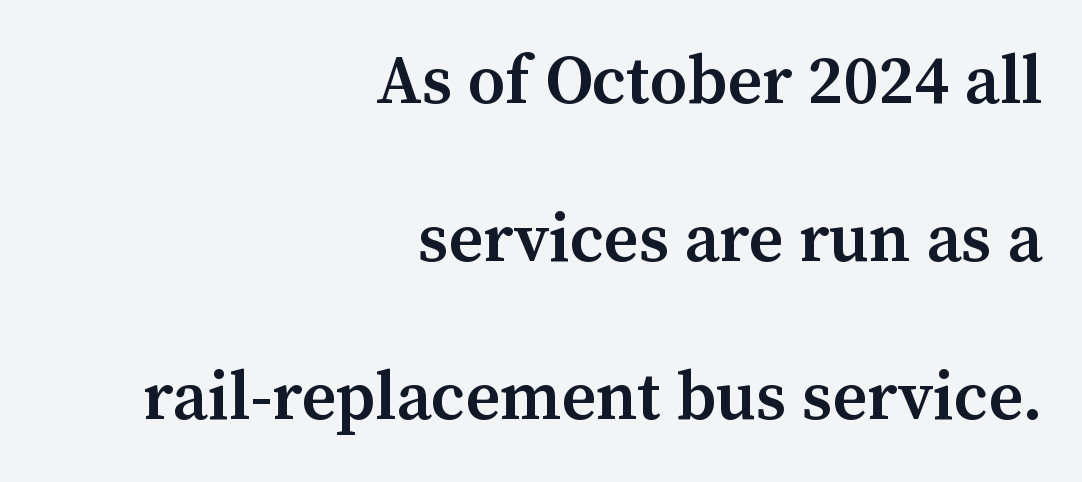
The letters advance in unequal steps, a hallmark of proportional type. Every stem runs plumb, perpendicular to the baseline. What kind of face is this? One with serifs. A semibold gives these letters moderate extra thickness, short of bold.
